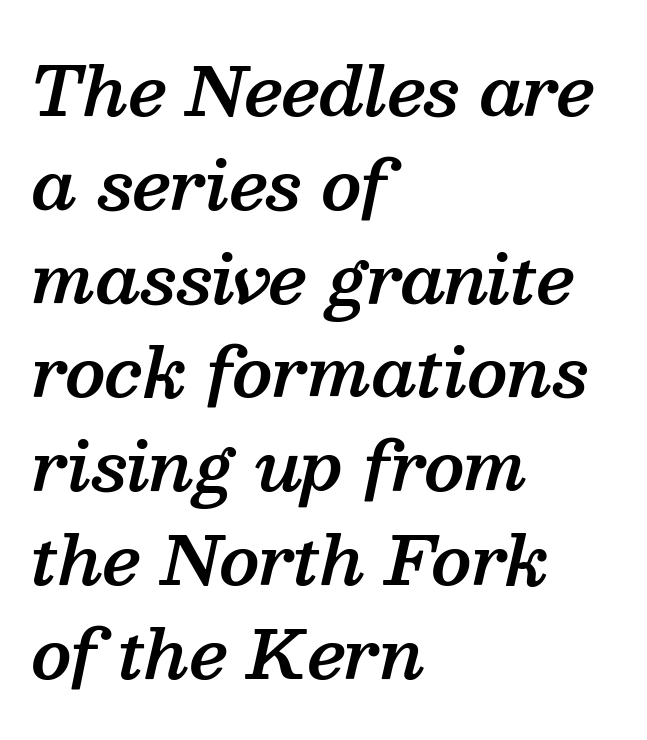
The image shows 67 px semibold serif type, italic (leaning right); set left-aligned, normal line spacing (1.4x), normal letter spacing, not underlined; medium stroke contrast and a medium x-height.
